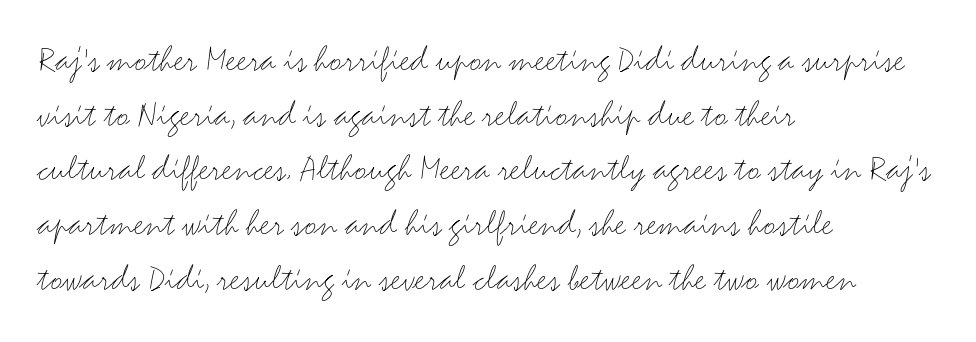
The passage shown is not underscored anywhere. Glyph-to-glyph distance matches everyday printed text. Honestly, the row spacing looks completely unremarkable. Is the stroke heavy? The answer is a plain regular-or-lighter. This sample has the flowing, uneven cadence of proportional lettering. What kind of face is this? One without serifs — a sans.
